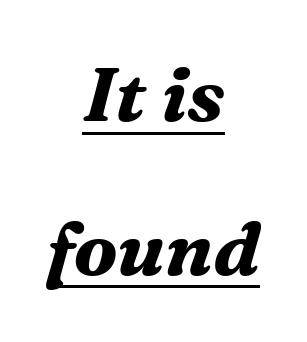
The image shows 75 px bold serif type, italic (leaning right); set centered, loose line spacing (2.05x), normal letter spacing, underlined; medium stroke contrast and a medium x-height.
